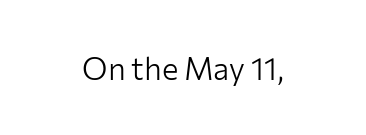
{"serif": "no", "italic": "no", "bold": "no", "weight": "light", "width": "normal", "stroke_contrast": "low", "x_height": "medium", "monospaced": "no", "underline": "no", "align": "center", "letter_spacing": "normal", "letter_spacing_em": 0.0, "glyph_px": 31}
